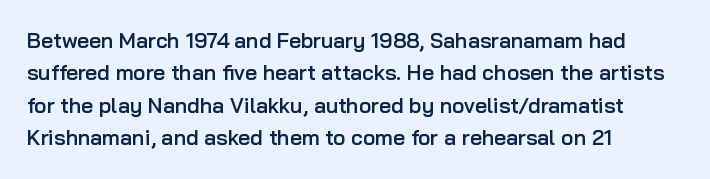
Q: Is the text bold? A: Semi-bold.
Q: Is the text italic (slanted)? A: No, it is upright.
Q: Is the text underlined? A: No.
Q: How is the paragraph aligned? A: Left-aligned.
Q: Is the spacing between letters normal or unusually wide? A: Normal.
Q: Is the spacing between lines tight, normal or loose? A: Normal.
